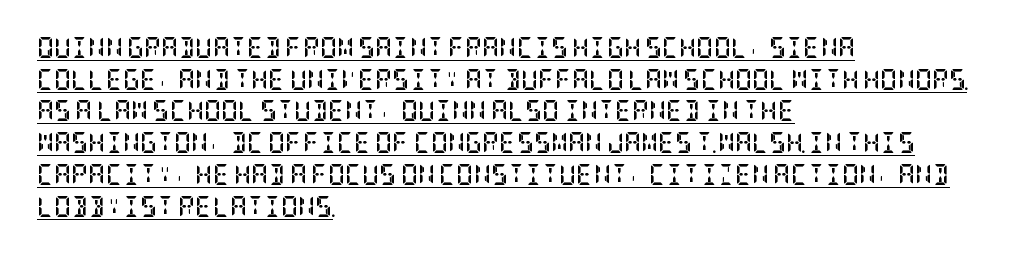
Q: Is the text bold? A: Yes.
Q: Is the text italic (slanted)? A: No, it is upright.
Q: Is the text underlined? A: Yes.
Q: How is the paragraph aligned? A: Left-aligned.
Q: Is the spacing between letters normal or unusually wide? A: Normal.
Q: Is the spacing between lines tight, normal or loose? A: Normal.
